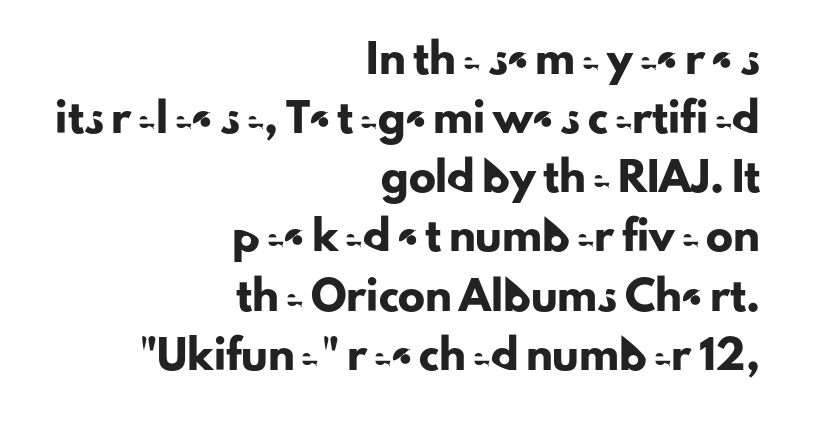
Q: Is the text italic (slanted)? A: No, it is upright.
Q: Is the text underlined? A: No.
Q: How is the paragraph aligned? A: Right-aligned.
Q: Is the spacing between letters normal or unusually wide? A: Normal.
Q: Is the spacing between lines tight, normal or loose? A: Loose.
